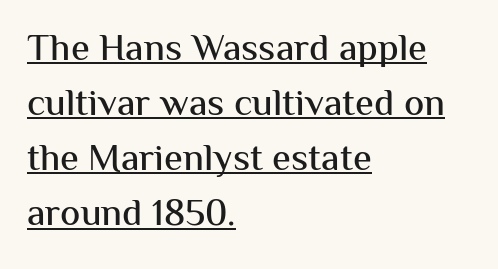
The image shows 38 px sans-serif type, upright; set left-aligned, normal line spacing (1.45x), normal letter spacing, underlined; medium stroke contrast and a medium x-height.
